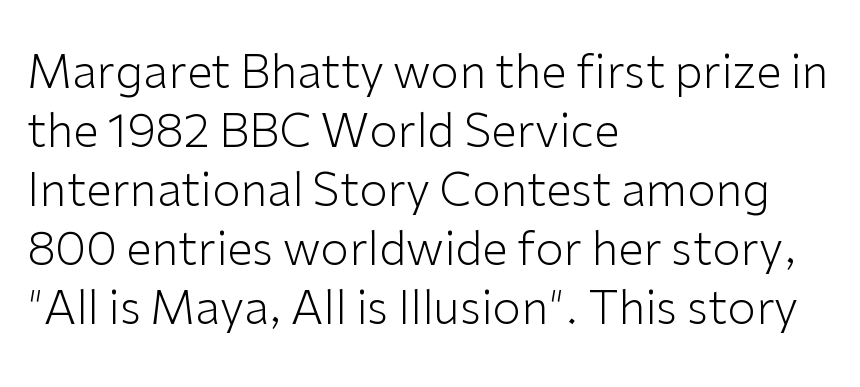
The image shows 46 px light sans-serif type, upright; set left-aligned, normal line spacing (1.28x), normal letter spacing, not underlined; low stroke contrast and a medium x-height.
